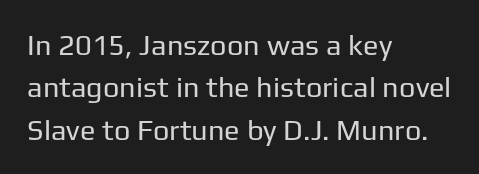
The image shows 29 px regular-weight sans-serif type, upright; set left-aligned, normal line spacing (1.46x), normal letter spacing, not underlined; low stroke contrast and a medium x-height.
